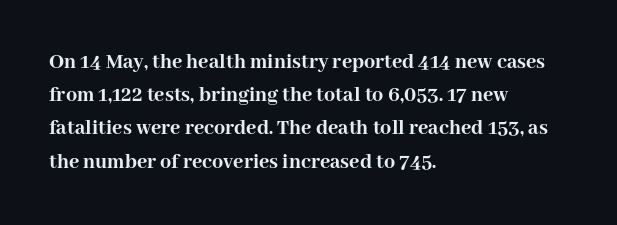
The image shows 22 px bold type, upright; set left-aligned, normal line spacing (1.51x), normal letter spacing, not underlined.
